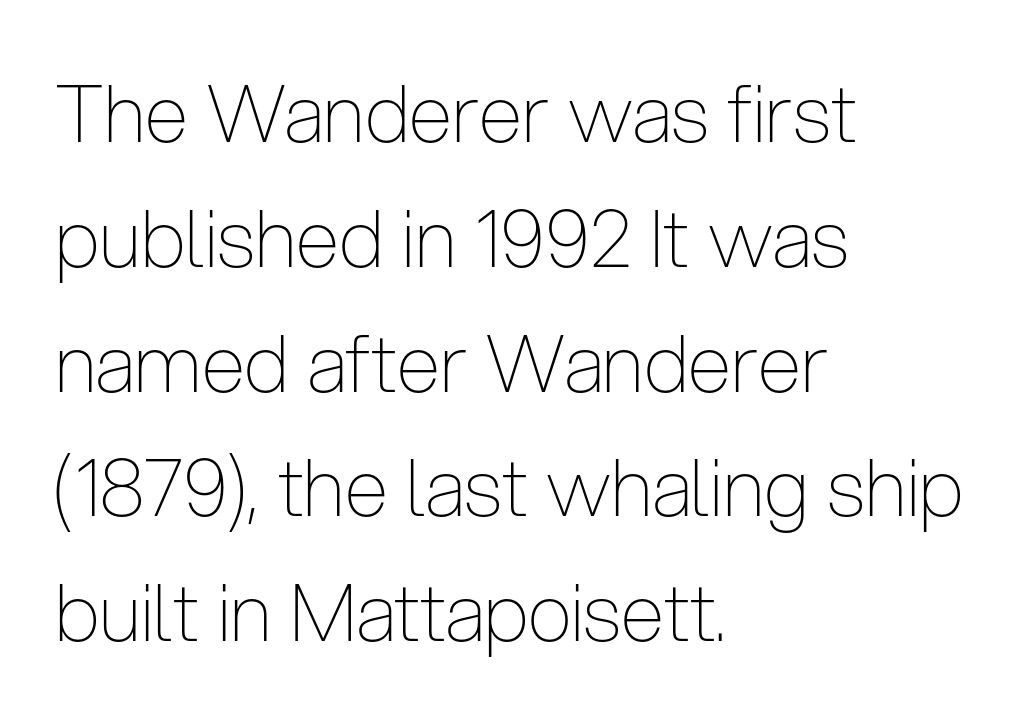
What's the leading like? Ordinary, nothing unusual. Typographically, this falls in the sans-serif category. Designer's note — italics off, roman on. The tracking reads as untouched default to a designer's eye. Words float on clear page, feet unadorned.
